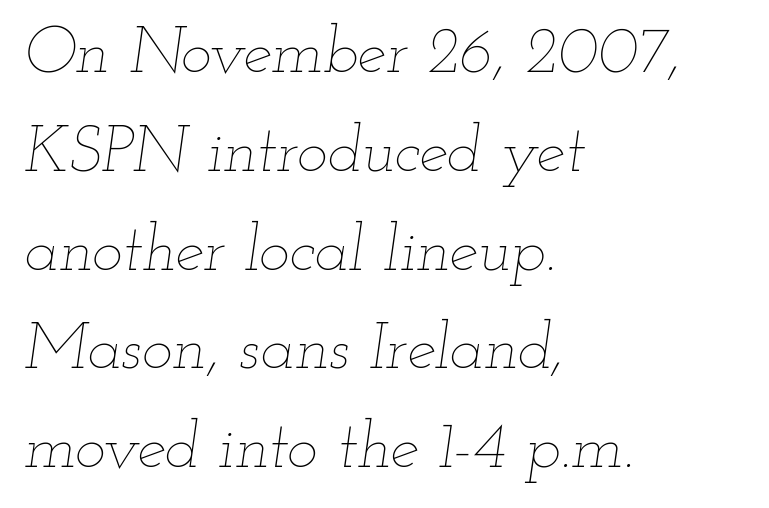
Q: Is the text bold? A: No.
Q: Is the text italic (slanted)? A: Yes, it leans right by about 12 degrees.
Q: Is the text underlined? A: No.
Q: How is the paragraph aligned? A: Left-aligned.
Q: Is the spacing between letters normal or unusually wide? A: Normal.
Q: Is the spacing between lines tight, normal or loose? A: Normal.
Q: Width (condensed, normal, or wide)? A: Wide.
Q: Stroke contrast? A: Low.
Q: x-height? A: Small.
Q: Monospaced? A: No.
